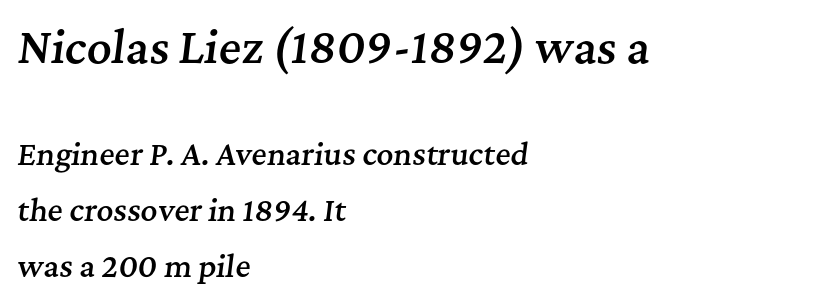
{"serif": "yes", "italic": "yes", "lean": "right", "slant_degrees": 7, "bold": "semi", "weight": "semibold", "width": "normal", "stroke_contrast": "medium", "x_height": "medium", "monospaced": "no", "underline": "no", "align": "left", "line_spacing": "loose", "line_spacing_ratio": 1.93, "letter_spacing": "normal", "letter_spacing_em": 0.0, "larger_block": "first", "size_ratio": 1.48, "glyph_px": 43}
